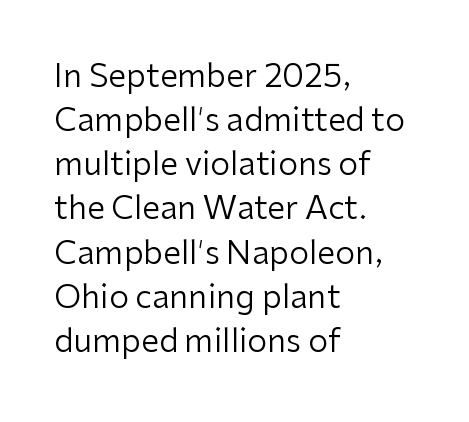
{"serif": "no", "italic": "no", "bold": "no", "weight": "regular", "width": "normal", "stroke_contrast": "low", "x_height": "medium", "monospaced": "no", "underline": "no", "align": "left", "line_spacing": "normal", "line_spacing_ratio": 1.38, "letter_spacing": "normal", "letter_spacing_em": 0.0, "glyph_px": 32}
